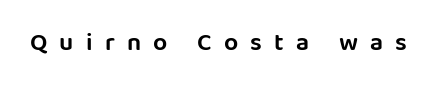
{"italic": "no", "underline": "no", "letter_spacing": "wide", "letter_spacing_em": 0.49, "glyph_px": 25}
